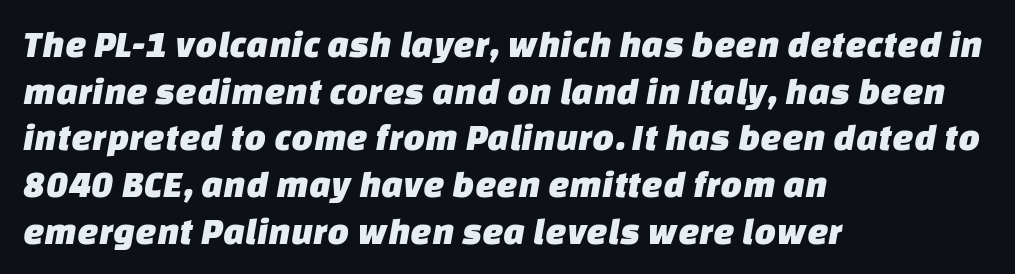
The image shows 38 px sans-serif type; set left-aligned, line spacing 1.23x, normal letter spacing, not underlined; low stroke contrast and a large x-height.
